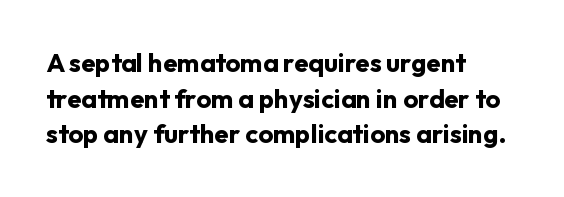
Descenders are the only things crossing below the line. Weight: bold. The tracking reads as untouched default to a designer's eye. A typesetter would mark this as roman, not italic.
